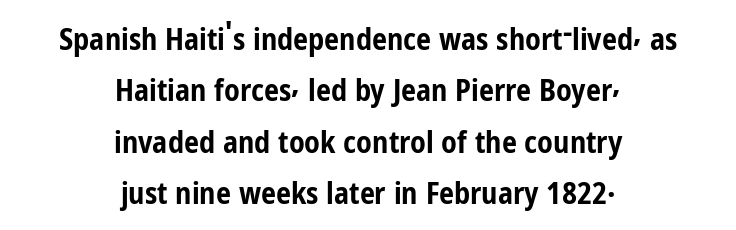
The image shows 30 px bold, condensed sans-serif type, upright; set centered, line spacing 1.71x, normal letter spacing, not underlined; low stroke contrast and a medium x-height.
